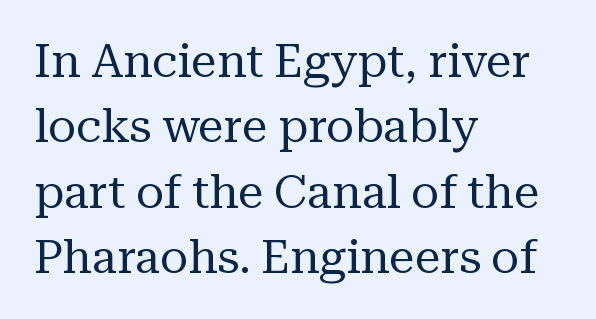
The image shows 46 px regular-weight serif type, upright; set left-aligned, normal line spacing (1.42x), normal letter spacing, not underlined; medium stroke contrast and a medium x-height.
